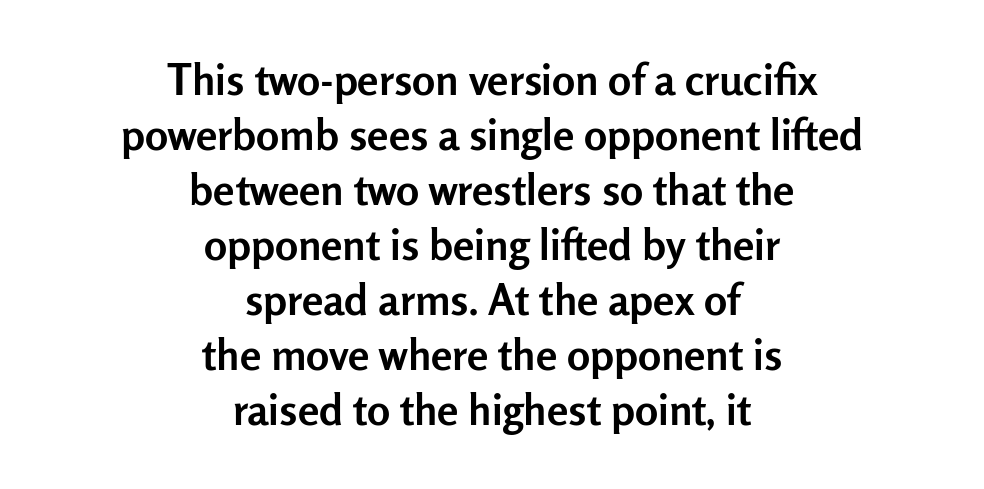
The image shows 43 px semibold sans-serif type, upright; set centered, normal line spacing (1.28x), normal letter spacing, not underlined; low stroke contrast and a medium x-height.
